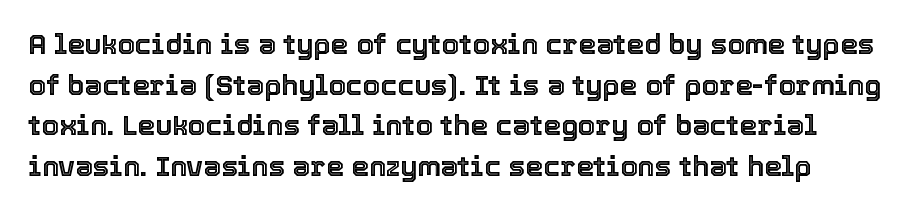
Q: Is the text italic (slanted)? A: No, it is upright.
Q: Is the text underlined? A: No.
Q: Is the spacing between letters normal or unusually wide? A: Normal.
Q: Is the spacing between lines tight, normal or loose? A: Normal.
Q: Width (condensed, normal, or wide)? A: Normal.
Q: x-height? A: Medium.
Q: Monospaced? A: No.
